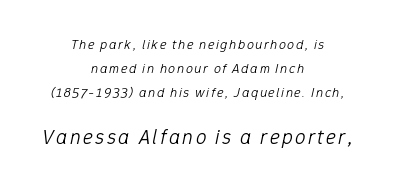
{"italic": "yes", "lean": "right", "slant_degrees": 12, "bold": "no", "underline": "no", "align": "center", "line_spacing": "normal", "line_spacing_ratio": 1.7, "larger_block": "second", "size_ratio": 1.5, "glyph_px": 21}
